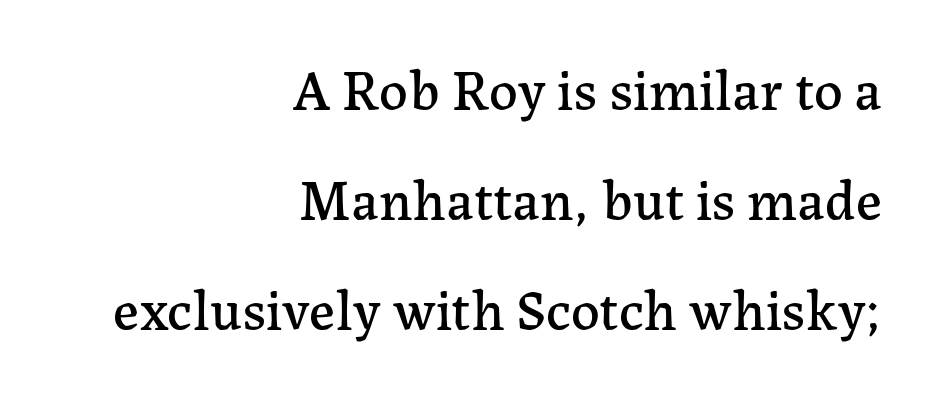
Q: Is the text italic (slanted)? A: No, it is upright.
Q: Is the typeface a serif or a sans-serif typeface? A: Serif.
Q: Is the text underlined? A: No.
Q: How is the paragraph aligned? A: Right-aligned.
Q: Is the spacing between letters normal or unusually wide? A: Normal.
Q: Is the spacing between lines tight, normal or loose? A: Loose.
Q: Width (condensed, normal, or wide)? A: Normal.
Q: Stroke contrast? A: Low.
Q: x-height? A: Medium.
Q: Monospaced? A: No.
